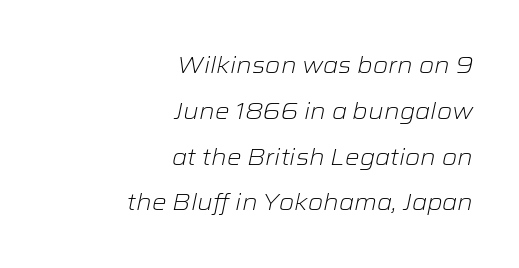
{"italic": "yes", "lean": "right", "slant_degrees": 12, "bold": "no", "underline": "no", "align": "right", "line_spacing": "loose", "line_spacing_ratio": 1.99, "letter_spacing": "normal", "letter_spacing_em": 0.0, "glyph_px": 23}
